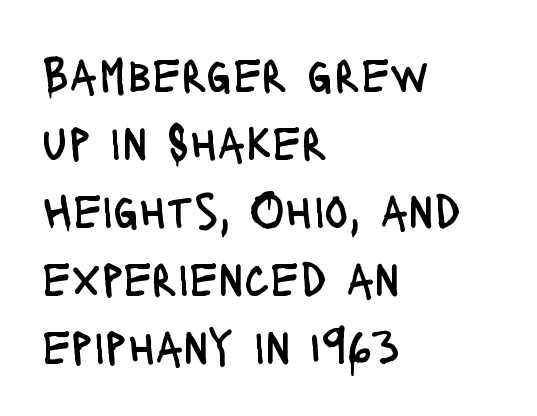
The image shows 50 px regular-weight, condensed sans-serif type, upright; set left-aligned, normal line spacing (1.36x), normal letter spacing, not underlined; low stroke contrast and a large x-height.
